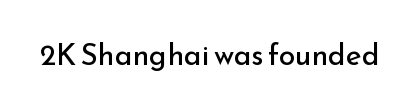
Q: Is the text bold? A: No.
Q: Is the text italic (slanted)? A: No, it is upright.
Q: Is the typeface a serif or a sans-serif typeface? A: Sans-serif.
Q: Is the text underlined? A: No.
Q: Is the spacing between letters normal or unusually wide? A: Normal.
Q: Width (condensed, normal, or wide)? A: Normal.
Q: Stroke contrast? A: Low.
Q: x-height? A: Small.
Q: Monospaced? A: No.
